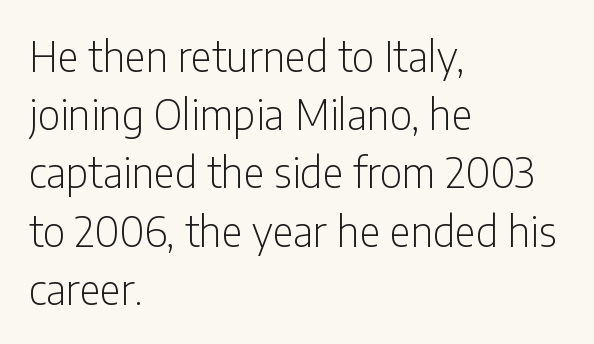
Unlike italic type, these characters show no tilt at all. The horizontal fit of the characters is conventional and even. Heft: none added — not bold. This sample uses a sans-serif face. One-word summary of the alignment: left.
